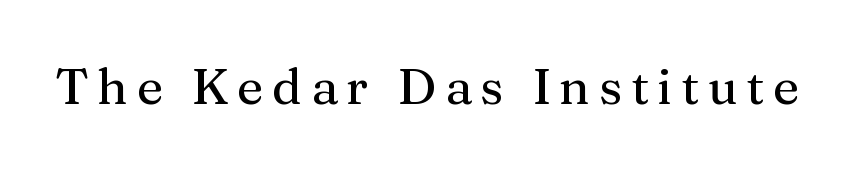
The image shows 50 px serif type, upright; set not underlined; medium stroke contrast and a medium x-height.
